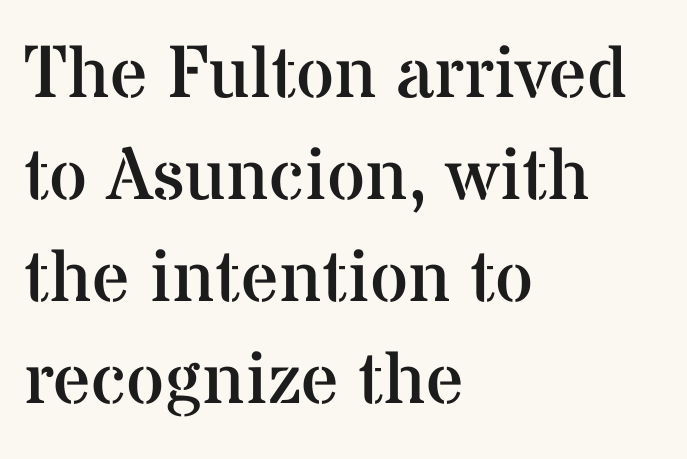
The image shows 74 px regular-weight serif type, upright; set left-aligned, normal line spacing (1.38x), normal letter spacing, not underlined; medium stroke contrast and a medium x-height.
